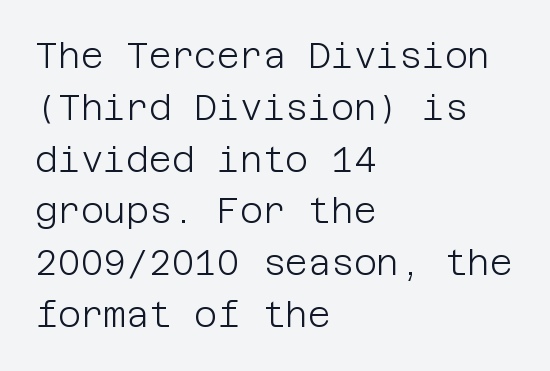
{"serif": "no", "italic": "no", "bold": "no", "weight": "light", "width": "normal", "stroke_contrast": "low", "x_height": "large", "underline": "no", "align": "left", "line_spacing": "normal", "line_spacing_ratio": 1.48, "letter_spacing": "normal", "letter_spacing_em": 0.0, "glyph_px": 35}
